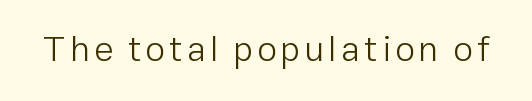
The image shows 36 px light sans-serif type, upright; set not underlined; low stroke contrast and a medium x-height.
